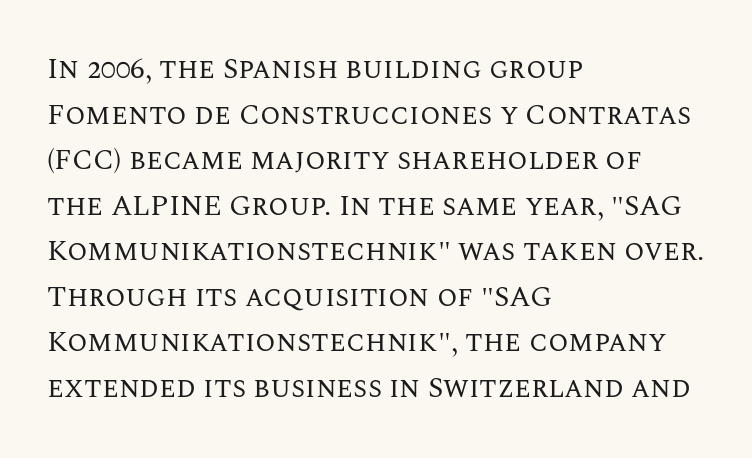
{"italic": "no", "bold": "no", "weight": "regular", "width": "normal", "stroke_contrast": "medium", "x_height": "large", "monospaced": "no", "underline": "no", "align": "left", "line_spacing": "normal", "line_spacing_ratio": 1.57, "letter_spacing": "normal", "letter_spacing_em": 0.0, "glyph_px": 29}
